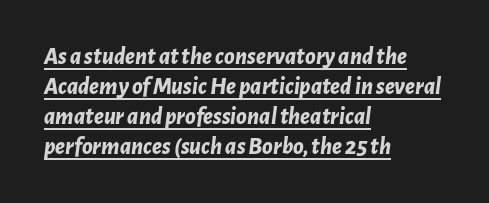
The image shows 24 px bold type, italic (leaning right); set left-aligned, normal line spacing (1.25x), normal letter spacing, underlined.
